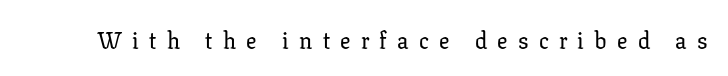
Do the letters lean? They stand straight. Quick note: underline off. There is plenty of visible air inserted between adjacent glyphs.
